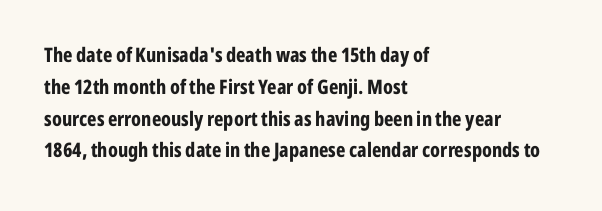
{"italic": "no", "bold": "yes", "underline": "no", "align": "left", "line_spacing": "normal", "line_spacing_ratio": 1.59, "letter_spacing": "normal", "letter_spacing_em": 0.0, "glyph_px": 20}
